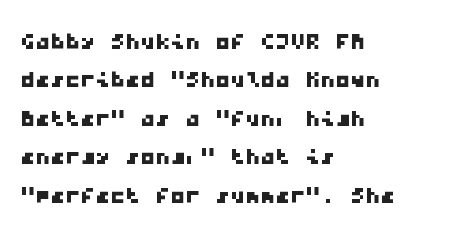
The image shows 30 px wide sans-serif type, monospaced; set left-aligned, normal line spacing (1.28x), normal letter spacing, not underlined; low stroke contrast and a medium x-height.
